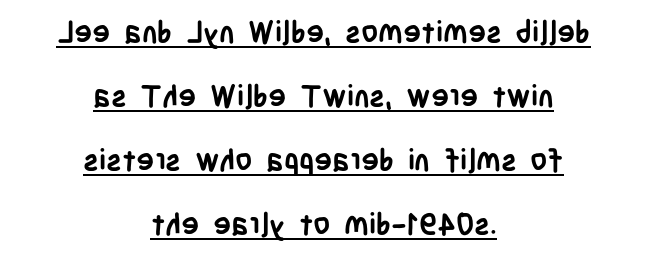
{"serif": "no", "italic": "no", "bold": "yes", "weight": "semibold", "width": "condensed", "stroke_contrast": "low", "x_height": "large", "monospaced": "no", "underline": "yes", "align": "center", "line_spacing": "loose", "line_spacing_ratio": 2.13, "letter_spacing": "normal", "letter_spacing_em": 0.0, "glyph_px": 30}
